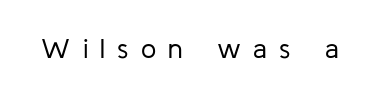
Unlike italic type, these characters show no tilt at all. A bare baseline throughout the passage. Heft: none added — not bold. Between one letter and the next there's a generous, obvious gap.
